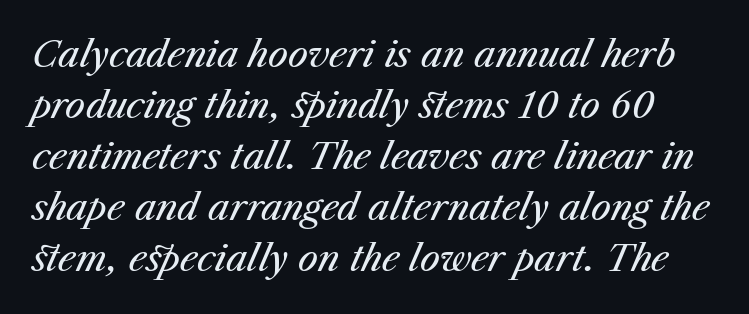
A typesetter would call this proportional, since set widths differ per character. Short note: letters normally spaced. This sample keeps an unexceptional amount of space between lines. There's an unmistakable incline to the writing here. Clear beneath every line of the passage.
